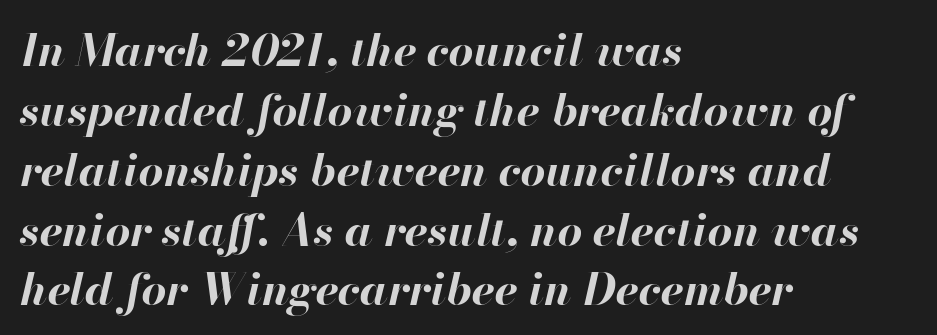
{"italic": "yes", "lean": "right", "slant_degrees": 13, "bold": "yes", "weight": "bold", "width": "normal", "stroke_contrast": "high", "x_height": "small", "monospaced": "no", "underline": "no", "align": "left", "line_spacing": "normal", "line_spacing_ratio": 1.36, "letter_spacing": "normal", "letter_spacing_em": 0.0, "glyph_px": 44}
